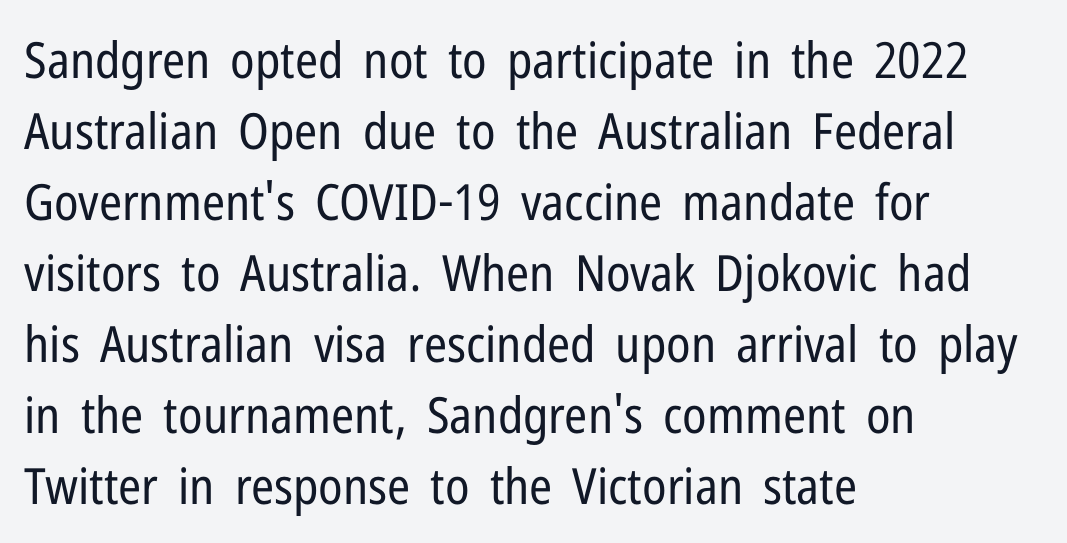
Q: Is the text bold? A: No.
Q: Is the text italic (slanted)? A: No, it is upright.
Q: Is the typeface a serif or a sans-serif typeface? A: Sans-serif.
Q: Is the text underlined? A: No.
Q: How is the paragraph aligned? A: Left-aligned.
Q: Is the spacing between letters normal or unusually wide? A: Normal.
Q: Is the spacing between lines tight, normal or loose? A: Normal.
Q: Width (condensed, normal, or wide)? A: Condensed.
Q: Stroke contrast? A: Low.
Q: x-height? A: Medium.
Q: Monospaced? A: No.
